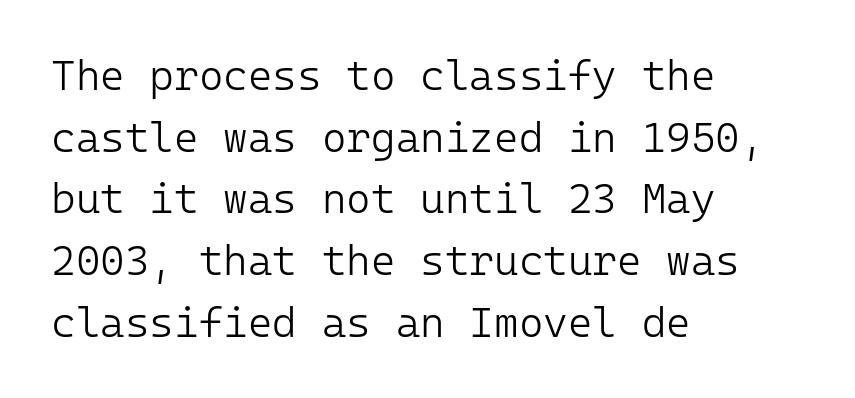
Just letters on the line, the space beneath them empty. This is not heavy type; no bold has been used. Type style note: lacks serifs. Notice how the passage keeps a crisp vertical edge on the left only.
